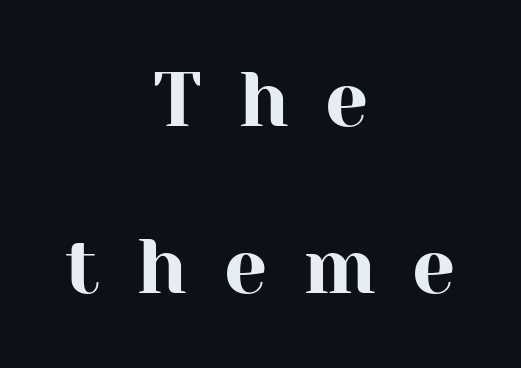
The image shows 77 px serif type, upright; set centered, loose line spacing (2.17x), unusually wide letter spacing (+0.47 em), not underlined; high stroke contrast and a medium x-height.
